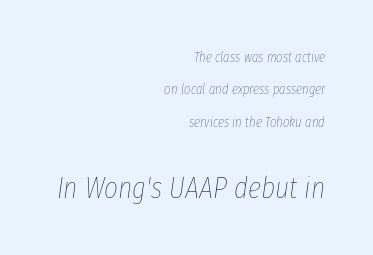
The block of text is sparse from top to bottom, with ample space between rows. Is the block centered? No — it sits flush against the right margin. Beneath every word, the page is bare. This sample has the flowing, uneven cadence of proportional lettering. Is this a heavy cut? Hardly; it is regular or lighter.
